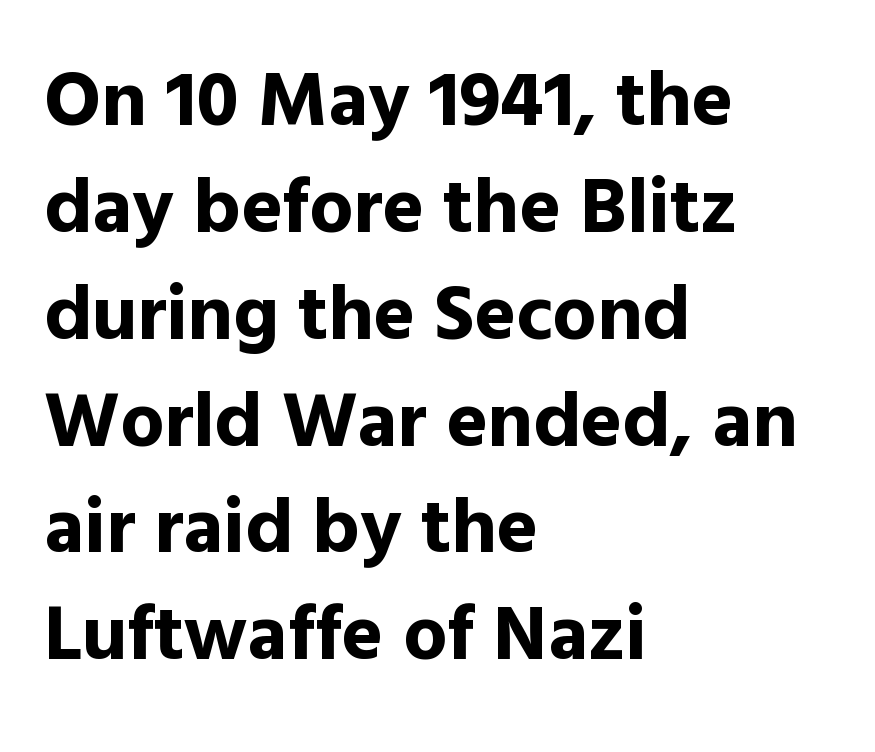
Q: Is the text bold? A: Yes.
Q: Is the text italic (slanted)? A: No, it is upright.
Q: Is the typeface a serif or a sans-serif typeface? A: Sans-serif.
Q: Is the text underlined? A: No.
Q: How is the paragraph aligned? A: Left-aligned.
Q: Is the spacing between letters normal or unusually wide? A: Normal.
Q: Is the spacing between lines tight, normal or loose? A: Normal.
Q: Width (condensed, normal, or wide)? A: Normal.
Q: x-height? A: Medium.
Q: Monospaced? A: No.
